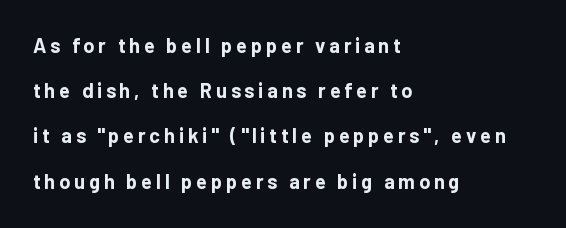
Q: Is the text bold? A: Yes.
Q: Is the text italic (slanted)? A: No, it is upright.
Q: Is the text underlined? A: No.
Q: How is the paragraph aligned? A: Left-aligned.
Q: Is the spacing between lines tight, normal or loose? A: Loose.
